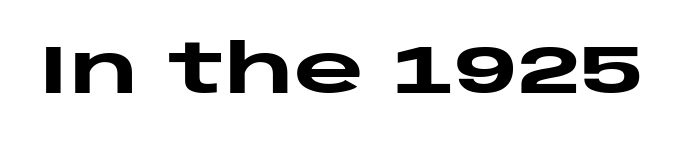
Q: Is the text bold? A: Yes.
Q: Is the text italic (slanted)? A: No, it is upright.
Q: Is the typeface a serif or a sans-serif typeface? A: Sans-serif.
Q: Is the text underlined? A: No.
Q: Is the spacing between letters normal or unusually wide? A: Normal.
Q: Width (condensed, normal, or wide)? A: Wide.
Q: Stroke contrast? A: Low.
Q: x-height? A: Large.
Q: Monospaced? A: No.
